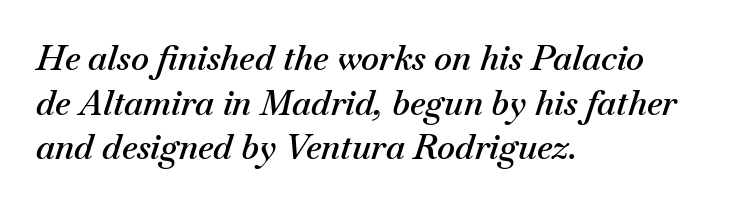
Q: Is the text bold? A: Semi-bold.
Q: Is the text italic (slanted)? A: Yes, it leans right by about 18 degrees.
Q: Is the text underlined? A: No.
Q: How is the paragraph aligned? A: Left-aligned.
Q: Is the spacing between letters normal or unusually wide? A: Normal.
Q: Is the spacing between lines tight, normal or loose? A: Normal.
Q: Width (condensed, normal, or wide)? A: Normal.
Q: Stroke contrast? A: Medium.
Q: x-height? A: Small.
Q: Monospaced? A: No.
